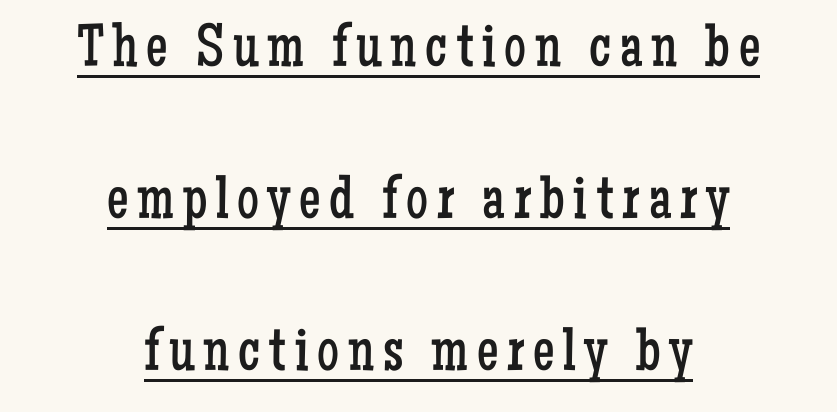
Q: Is the text bold? A: No.
Q: Is the text italic (slanted)? A: No, it is upright.
Q: Is the typeface a serif or a sans-serif typeface? A: Serif.
Q: Is the text underlined? A: Yes.
Q: How is the paragraph aligned? A: Centered.
Q: Is the spacing between lines tight, normal or loose? A: Loose.
Q: Width (condensed, normal, or wide)? A: Condensed.
Q: Stroke contrast? A: Low.
Q: x-height? A: Medium.
Q: Monospaced? A: No.
